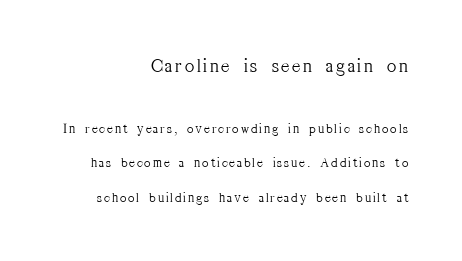
The image shows 20 px text type, upright; set right-aligned, loose line spacing (2.48x), not underlined; the first (top) block is 1.43x larger.
